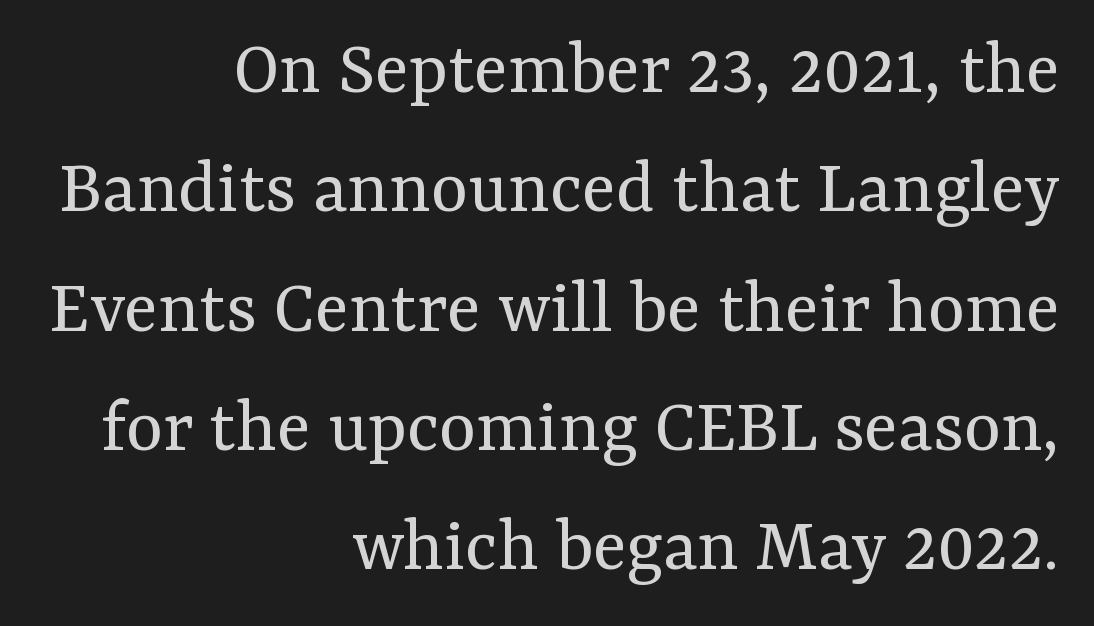
Q: Is the text bold? A: No.
Q: Is the text italic (slanted)? A: No, it is upright.
Q: Is the typeface a serif or a sans-serif typeface? A: Serif.
Q: Is the text underlined? A: No.
Q: How is the paragraph aligned? A: Right-aligned.
Q: Is the spacing between letters normal or unusually wide? A: Normal.
Q: Is the spacing between lines tight, normal or loose? A: Normal.
Q: Width (condensed, normal, or wide)? A: Normal.
Q: Stroke contrast? A: Medium.
Q: x-height? A: Medium.
Q: Monospaced? A: No.
